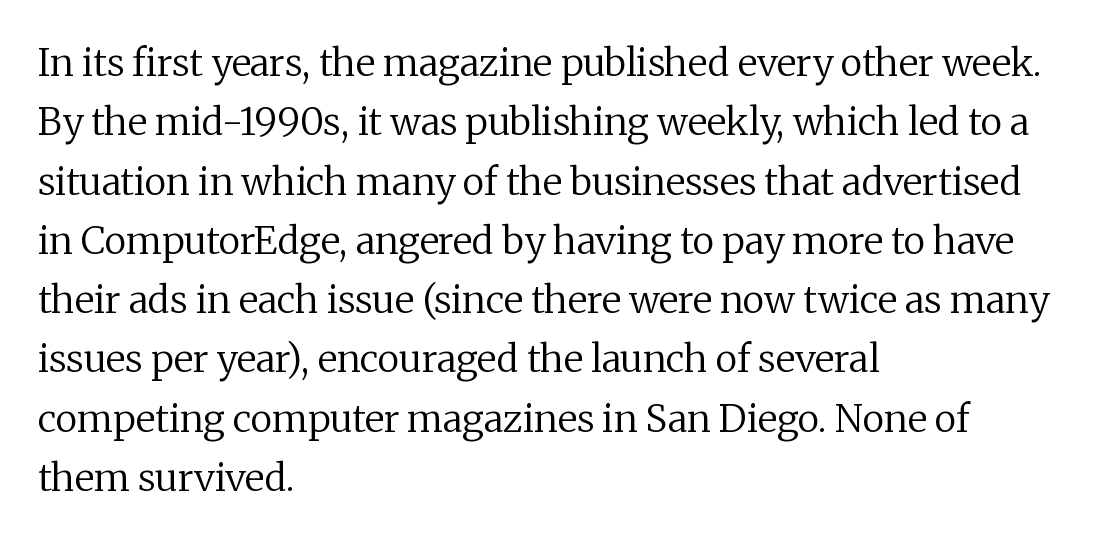
Q: Is the text bold? A: No.
Q: Is the text italic (slanted)? A: No, it is upright.
Q: Is the typeface a serif or a sans-serif typeface? A: Serif.
Q: Is the text underlined? A: No.
Q: How is the paragraph aligned? A: Left-aligned.
Q: Is the spacing between letters normal or unusually wide? A: Normal.
Q: Is the spacing between lines tight, normal or loose? A: Normal.
Q: Width (condensed, normal, or wide)? A: Normal.
Q: Stroke contrast? A: Medium.
Q: x-height? A: Medium.
Q: Monospaced? A: No.
